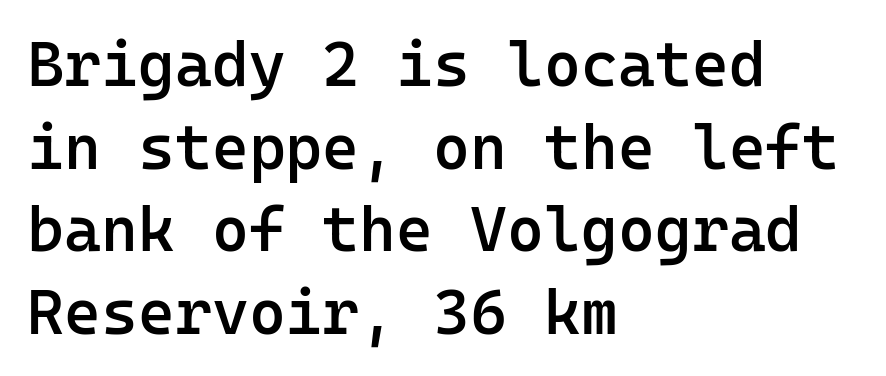
{"serif": "no", "italic": "no", "bold": "semi", "weight": "semibold", "width": "normal", "stroke_contrast": "low", "x_height": "medium", "monospaced": "yes", "underline": "no", "align": "left", "line_spacing": "normal", "line_spacing_ratio": 1.31, "letter_spacing": "normal", "letter_spacing_em": 0.0, "glyph_px": 63}
